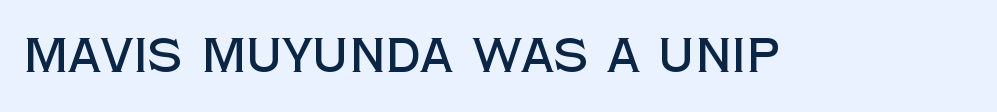
The type is set solid horizontally, with unmodified tracking. Serifs: no, the terminals of the letterforms are clean. The face used here is proportionally spaced, like ordinary book or web type. The space directly below the letters is spotless. Posture: straight, roman, zero tilt.
